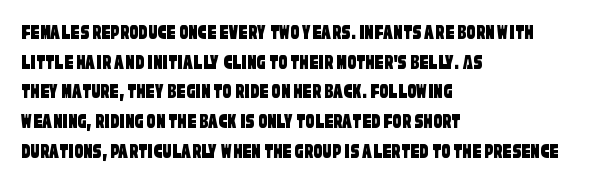
Q: Is the text underlined? A: No.
Q: How is the paragraph aligned? A: Left-aligned.
Q: Is the spacing between letters normal or unusually wide? A: Normal.
Q: Is the spacing between lines tight, normal or loose? A: Normal.
